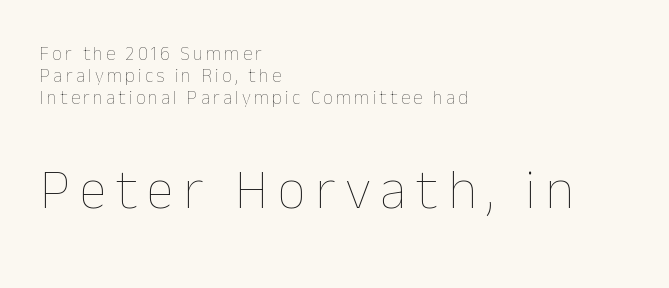
{"italic": "no", "bold": "no", "weight": "thin", "width": "normal", "stroke_contrast": "low", "x_height": "medium", "monospaced": "no", "underline": "no", "align": "left", "line_spacing_ratio": 1.17, "larger_block": "second", "size_ratio": 2.95, "glyph_px": 56}
